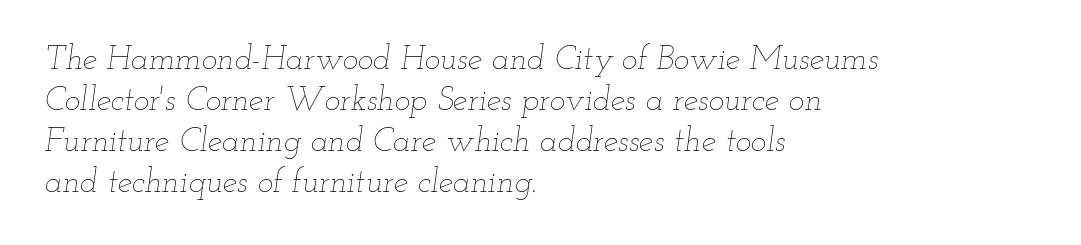
Q: Is the text bold? A: No.
Q: Is the text italic (slanted)? A: Yes, it leans right by about 12 degrees.
Q: Is the text underlined? A: No.
Q: How is the paragraph aligned? A: Left-aligned.
Q: Is the spacing between letters normal or unusually wide? A: Normal.
Q: Width (condensed, normal, or wide)? A: Wide.
Q: Stroke contrast? A: Low.
Q: x-height? A: Small.
Q: Monospaced? A: No.
